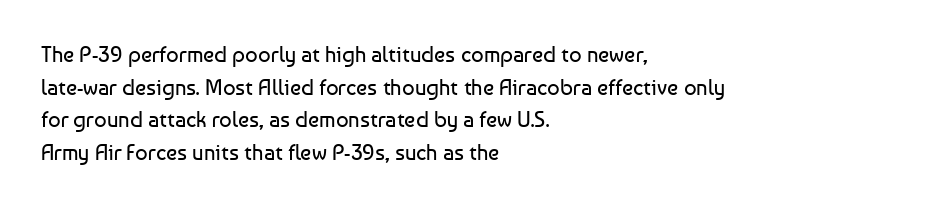
Rows of type keep a routine distance in the vertical direction. The space beneath each line is pristine and unruled. Which margin do the lines hug? The left one — the right edge is uneven. The letterforms sit shoulder to shoulder at normal distance.
